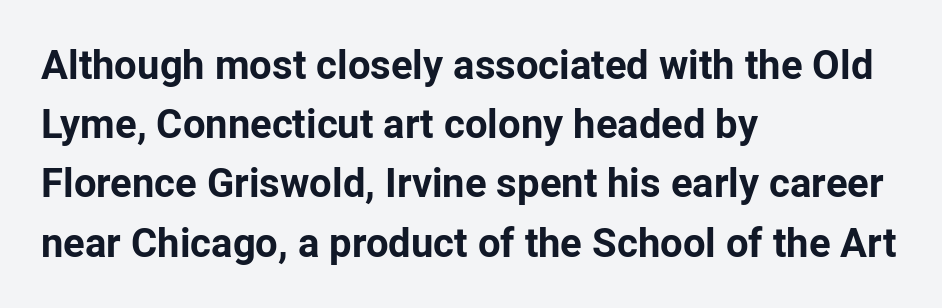
{"serif": "no", "italic": "no", "bold": "yes", "weight": "bold", "width": "normal", "stroke_contrast": "low", "x_height": "medium", "monospaced": "no", "underline": "no", "align": "left", "line_spacing": "normal", "line_spacing_ratio": 1.48, "letter_spacing": "normal", "letter_spacing_em": 0.0, "glyph_px": 40}
